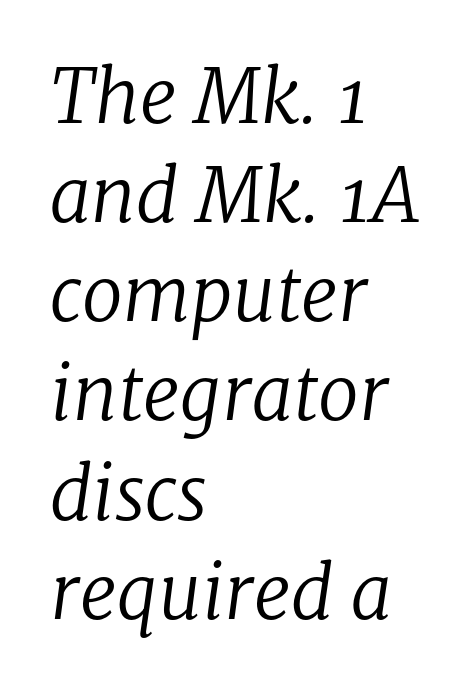
{"serif": "yes", "italic": "yes", "lean": "right", "slant_degrees": 8, "bold": "no", "weight": "regular", "width": "normal", "stroke_contrast": "low", "x_height": "medium", "monospaced": "no", "underline": "no", "align": "left", "line_spacing": "normal", "line_spacing_ratio": 1.34, "letter_spacing": "normal", "letter_spacing_em": 0.0, "glyph_px": 74}
